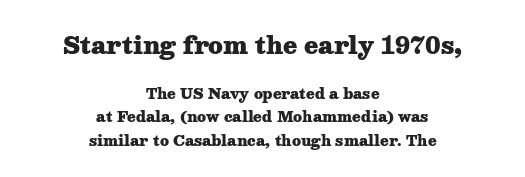
Q: Is the text bold? A: Yes.
Q: Is the text italic (slanted)? A: No, it is upright.
Q: Is the text underlined? A: No.
Q: How is the paragraph aligned? A: Centered.
Q: Is the spacing between letters normal or unusually wide? A: Normal.
Q: Is the spacing between lines tight, normal or loose? A: Normal.
Q: Which block of text is set in a larger size, the first (top) or the second (bottom)? A: The first (top) one.
